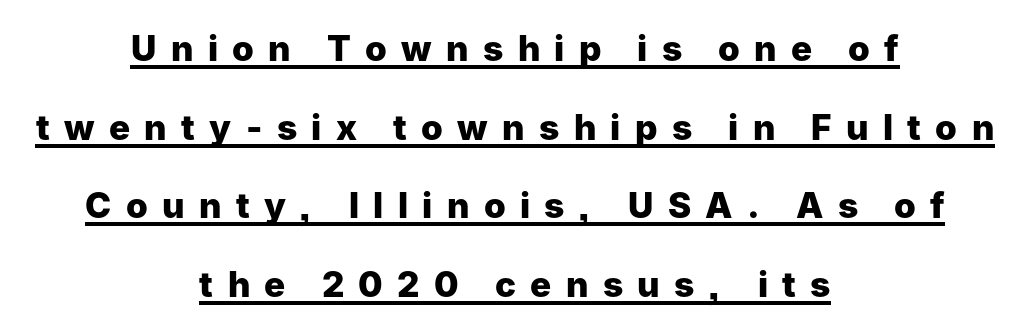
Each letter keeps its own natural width here, so spacing adapts to shape. Every row of glyphs is offset so its center matches the block's center. The specimen reads as upright at a glance. Stroke terminals: plain, sans-serif. A continuous stroke trails under the words, as in a hyperlink.
